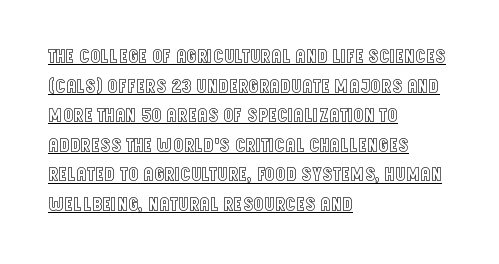
The passage shown stacks its lines at a standard gap. Nobody touched the tracking dial on this one. These characters rest on top of a visible drawn line. Italic? Not at all — the glyphs are vertical. In CSS terms this would be text-align: left.
